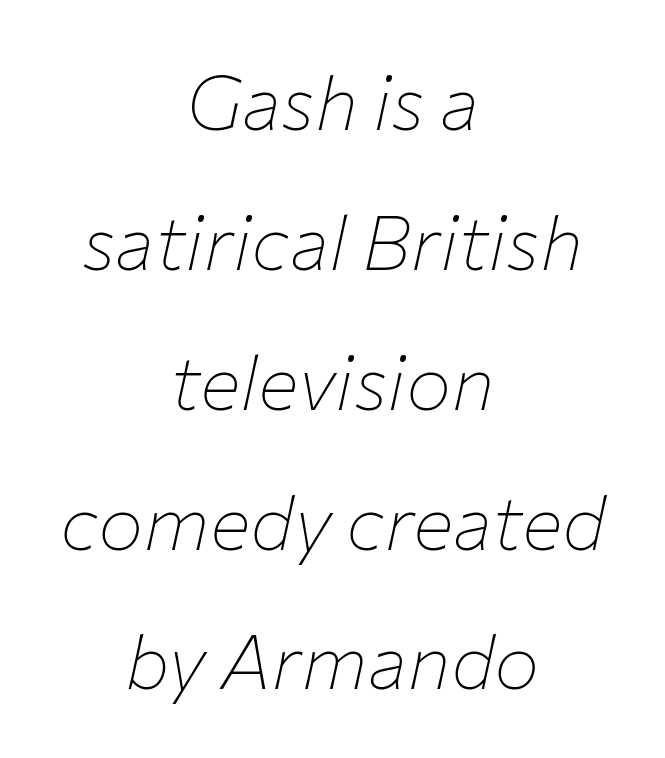
Is the stroke heavy? The answer is a plain regular-or-lighter. The compositor balanced each line on the midline. An italicized treatment has been applied to the whole sample. The baseline area is clear. No extra tracking has been applied to these lines. Each letter keeps its own natural width here, so spacing adapts to shape.
